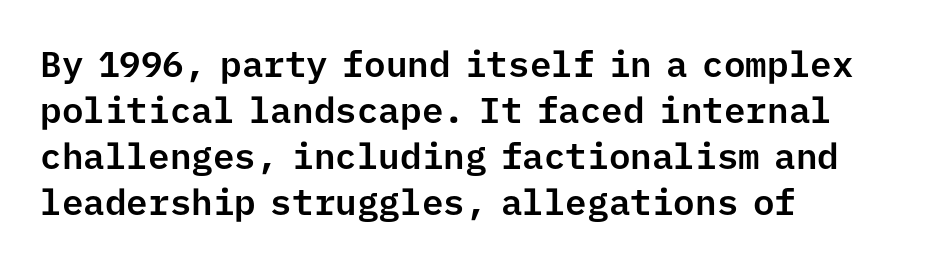
Q: Is the text italic (slanted)? A: No, it is upright.
Q: Is the typeface a serif or a sans-serif typeface? A: Sans-serif.
Q: Is the text underlined? A: No.
Q: How is the paragraph aligned? A: Left-aligned.
Q: Is the spacing between letters normal or unusually wide? A: Normal.
Q: Is the spacing between lines tight, normal or loose? A: Normal.
Q: Width (condensed, normal, or wide)? A: Normal.
Q: Stroke contrast? A: Low.
Q: x-height? A: Medium.
Q: Monospaced? A: Yes.
